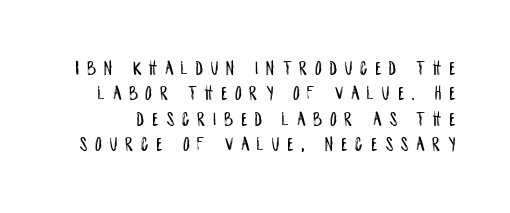
Designer's note — italics off, roman on. The gaps between neighbouring characters are conspicuously large. Beneath every word, the page is bare.
